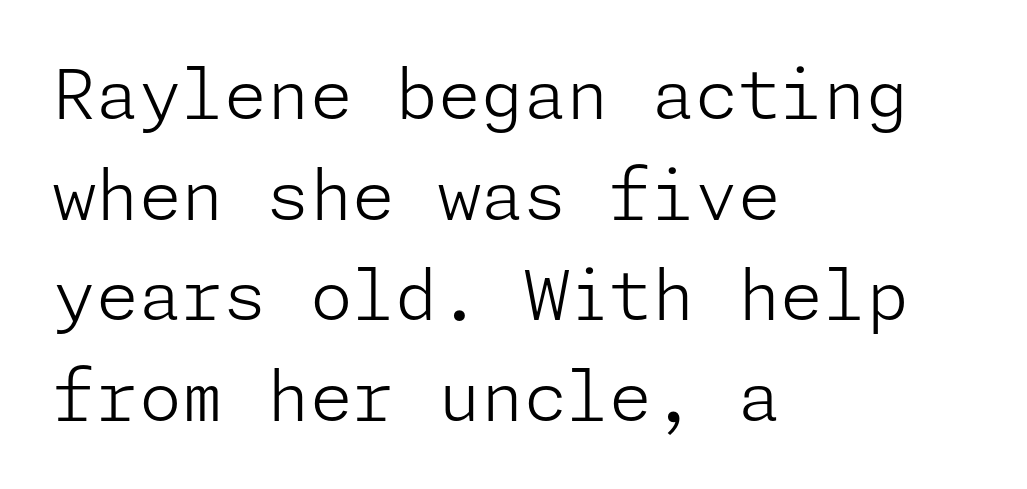
Q: Is the text bold? A: No.
Q: Is the text italic (slanted)? A: No, it is upright.
Q: Is the typeface a serif or a sans-serif typeface? A: Sans-serif.
Q: Is the text underlined? A: No.
Q: How is the paragraph aligned? A: Left-aligned.
Q: Is the spacing between letters normal or unusually wide? A: Normal.
Q: Is the spacing between lines tight, normal or loose? A: Normal.
Q: Width (condensed, normal, or wide)? A: Normal.
Q: Stroke contrast? A: Low.
Q: x-height? A: Medium.
